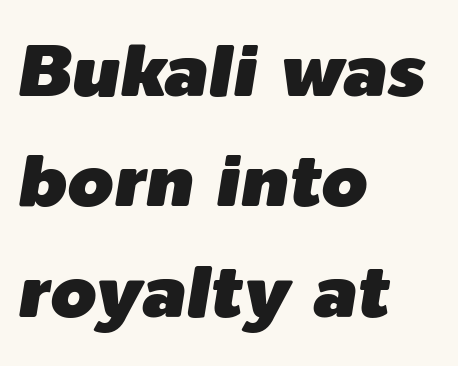
The image shows 74 px text type, italic (leaning right); set left-aligned, normal line spacing (1.49x), normal letter spacing, not underlined; low stroke contrast and a medium x-height.
